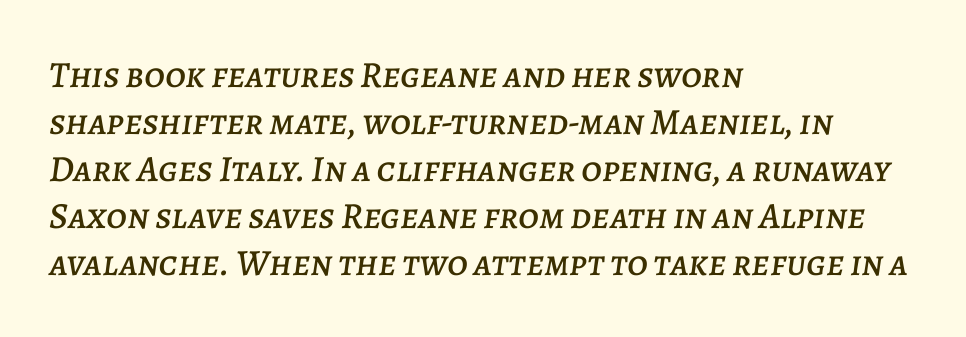
{"italic": "yes", "lean": "right", "slant_degrees": 7, "width": "normal", "stroke_contrast": "low", "x_height": "large", "monospaced": "no", "underline": "no", "align": "left", "line_spacing": "normal", "line_spacing_ratio": 1.27, "letter_spacing": "normal", "letter_spacing_em": 0.0, "glyph_px": 37}
